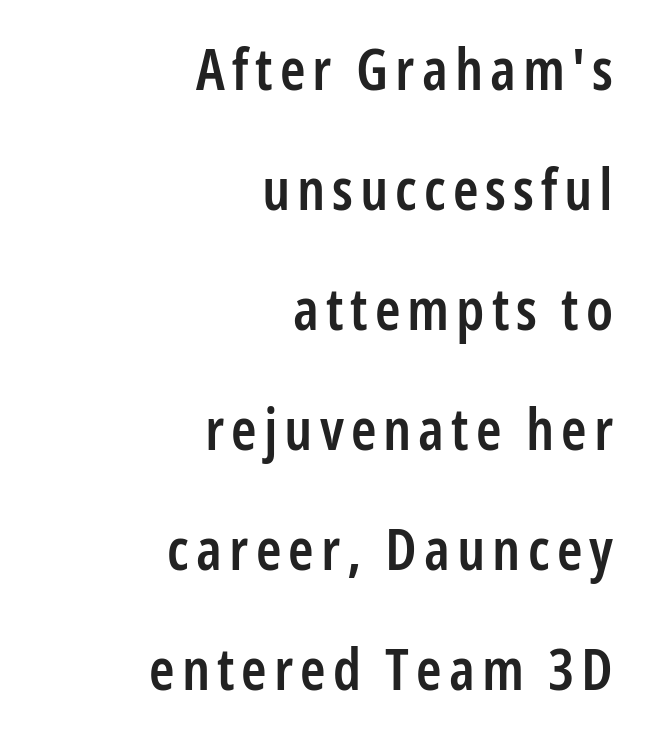
Q: Is the text bold? A: Semi-bold.
Q: Is the text italic (slanted)? A: No, it is upright.
Q: Is the typeface a serif or a sans-serif typeface? A: Sans-serif.
Q: Is the text underlined? A: No.
Q: How is the paragraph aligned? A: Right-aligned.
Q: Is the spacing between lines tight, normal or loose? A: Loose.
Q: Width (condensed, normal, or wide)? A: Condensed.
Q: Stroke contrast? A: Low.
Q: x-height? A: Medium.
Q: Monospaced? A: No.
